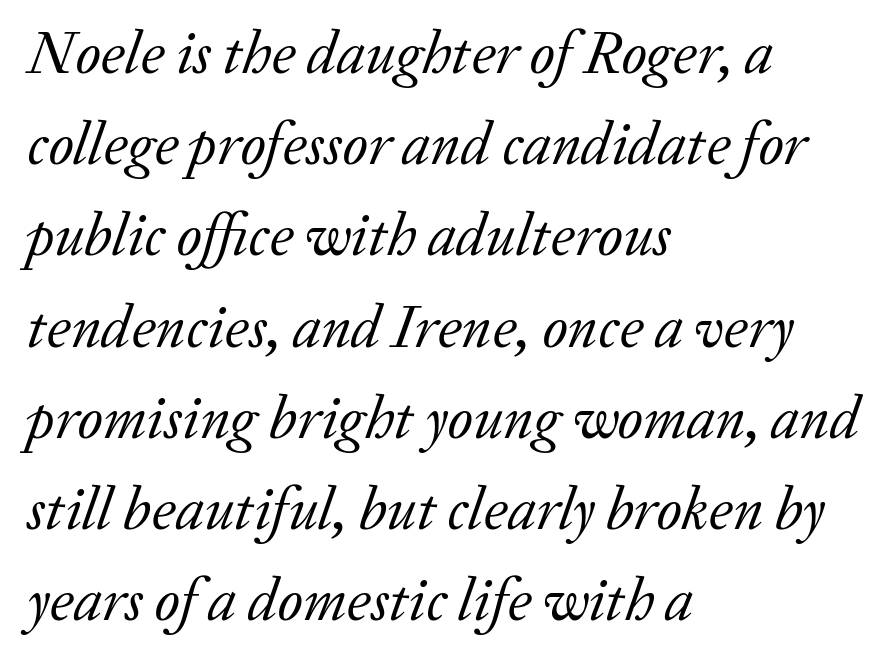
{"serif": "yes", "italic": "yes", "lean": "right", "slant_degrees": 20, "bold": "no", "weight": "regular", "width": "normal", "stroke_contrast": "low", "x_height": "medium", "monospaced": "no", "underline": "no", "align": "left", "line_spacing": "normal", "line_spacing_ratio": 1.52, "letter_spacing": "normal", "letter_spacing_em": 0.0, "glyph_px": 60}
